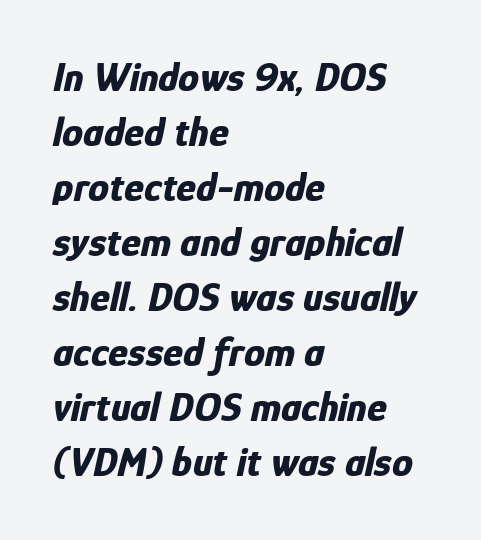
The rendering uses natural spacing where letterforms have individual widths. Weight check: bold — yes, fully. An italicized treatment has been applied to the whole sample. This rendering features lettering with no underline. A typesetter would call this leading conventional body-copy spacing.
